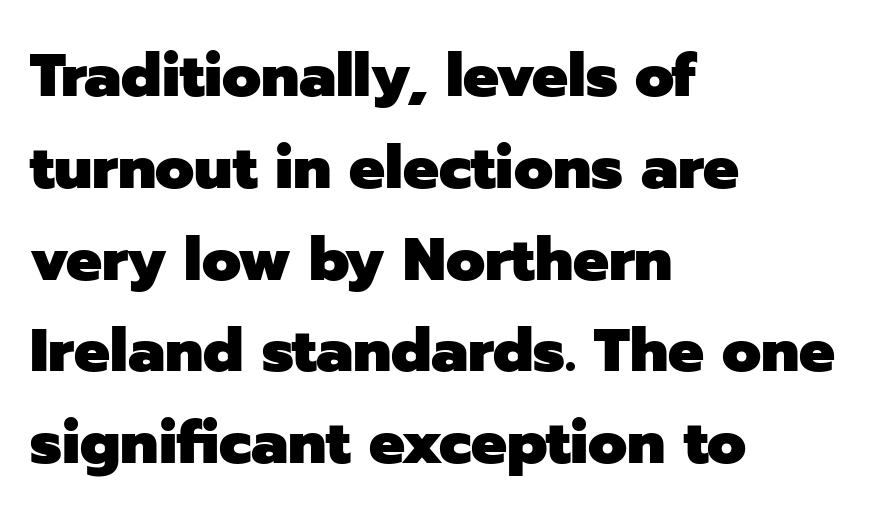
Q: Is the text bold? A: Yes.
Q: Is the text italic (slanted)? A: No, it is upright.
Q: Is the typeface a serif or a sans-serif typeface? A: Sans-serif.
Q: Is the text underlined? A: No.
Q: How is the paragraph aligned? A: Left-aligned.
Q: Is the spacing between letters normal or unusually wide? A: Normal.
Q: Is the spacing between lines tight, normal or loose? A: Normal.
Q: Width (condensed, normal, or wide)? A: Normal.
Q: Stroke contrast? A: Low.
Q: x-height? A: Medium.
Q: Monospaced? A: No.
